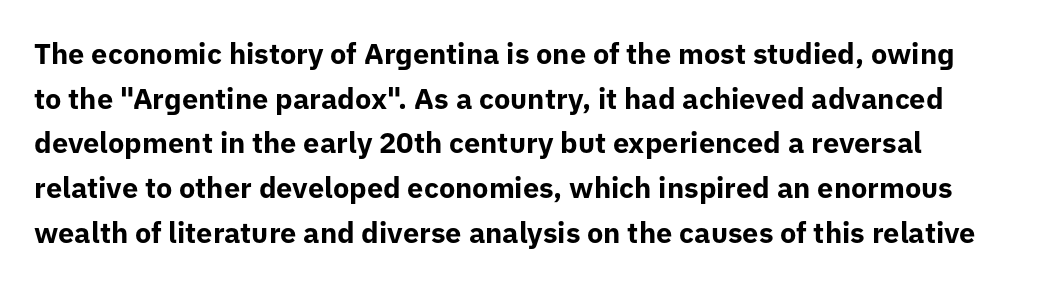
{"serif": "no", "italic": "no", "bold": "yes", "weight": "bold", "width": "normal", "stroke_contrast": "low", "x_height": "medium", "monospaced": "no", "underline": "no", "align": "left", "line_spacing": "normal", "line_spacing_ratio": 1.54, "letter_spacing": "normal", "letter_spacing_em": 0.0, "glyph_px": 29}
